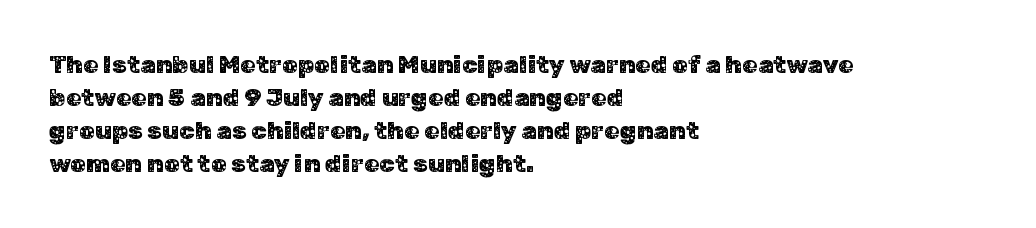
The image shows 25 px text type, upright; set left-aligned, normal line spacing (1.32x), normal letter spacing, not underlined.
